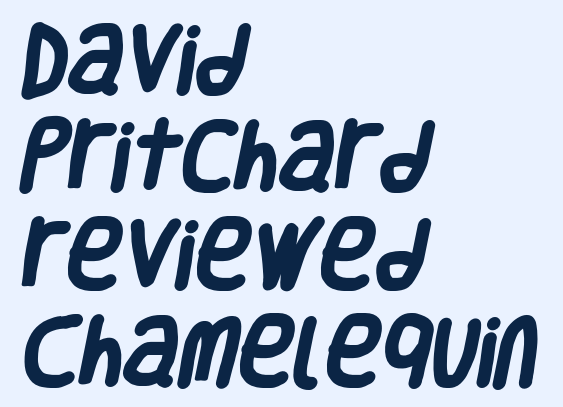
Q: Is the text bold? A: Yes.
Q: Is the typeface a serif or a sans-serif typeface? A: Sans-serif.
Q: Is the text underlined? A: No.
Q: How is the paragraph aligned? A: Left-aligned.
Q: Is the spacing between letters normal or unusually wide? A: Normal.
Q: Is the spacing between lines tight, normal or loose? A: Normal.
Q: Width (condensed, normal, or wide)? A: Condensed.
Q: Stroke contrast? A: Low.
Q: x-height? A: Large.
Q: Monospaced? A: No.
